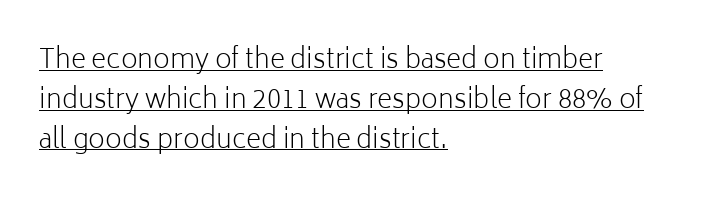
Q: Is the text bold? A: No.
Q: Is the text italic (slanted)? A: No, it is upright.
Q: Is the text underlined? A: Yes.
Q: How is the paragraph aligned? A: Left-aligned.
Q: Is the spacing between letters normal or unusually wide? A: Normal.
Q: Is the spacing between lines tight, normal or loose? A: Normal.
